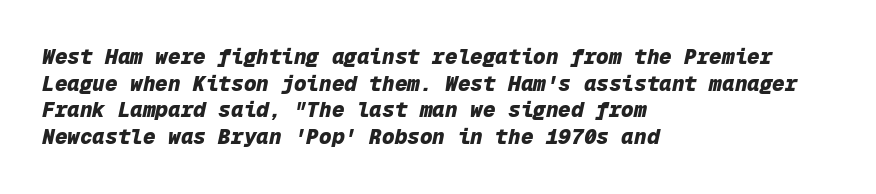
Honestly, there is no underline to notice here at all. This is oblique type, the kind used for emphasis or titles. A typesetter would call this leading conventional body-copy spacing. Which margin do the lines hug? The left one — the right edge is uneven. Heft: maximum for text — a bold. Nobody touched the tracking dial on this one.
